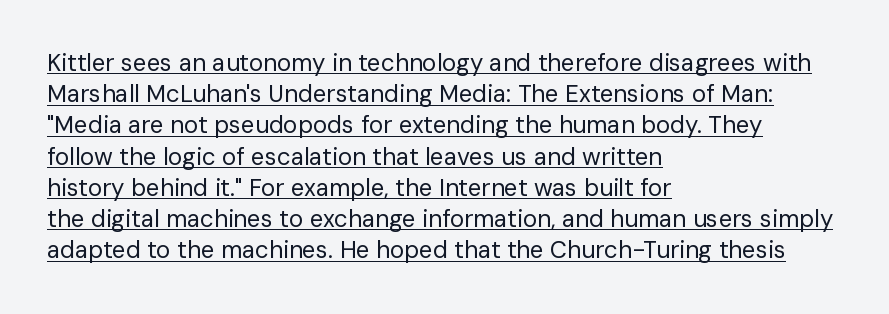
Layout note: lines flush left. Underline: present. Is there any slant? The stems are plumb. Stroke mass is kept to a normal reading level or below. Is the letter spacing exaggerated? No — it looks like the ordinary default. How would I describe the line gaps? Plain and ordinary.
